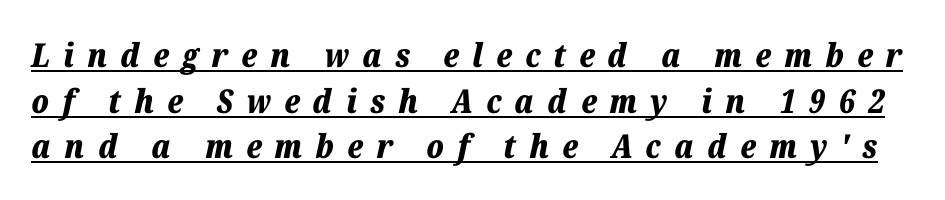
{"italic": "yes", "lean": "right", "slant_degrees": 12, "bold": "yes", "weight": "bold", "width": "normal", "stroke_contrast": "low", "x_height": "medium", "monospaced": "no", "underline": "yes", "line_spacing": "normal", "line_spacing_ratio": 1.38, "letter_spacing": "wide", "letter_spacing_em": 0.4, "glyph_px": 33}
